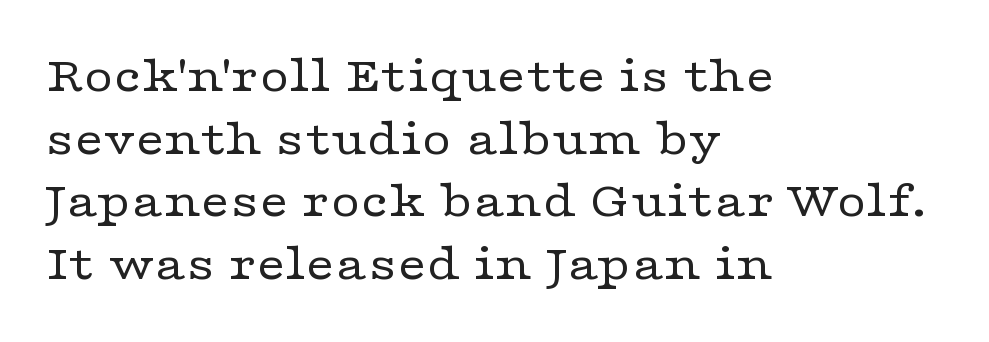
The letters carry serifs — small finishing strokes at the ends of their stems. The string is rendered with underlining switched off. The cut favours lightness, reaching ordinary text weight at its darkest. These lines are set flush left with a ragged right edge.
